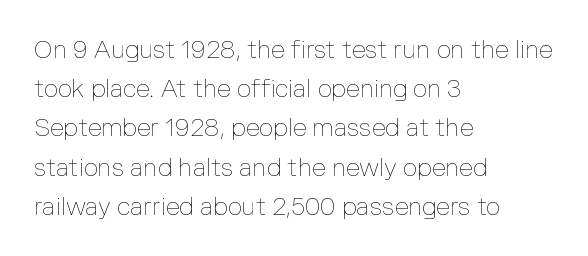
Q: Is the text bold? A: No.
Q: Is the text italic (slanted)? A: No, it is upright.
Q: Is the text underlined? A: No.
Q: How is the paragraph aligned? A: Left-aligned.
Q: Is the spacing between letters normal or unusually wide? A: Normal.
Q: Is the spacing between lines tight, normal or loose? A: Normal.
